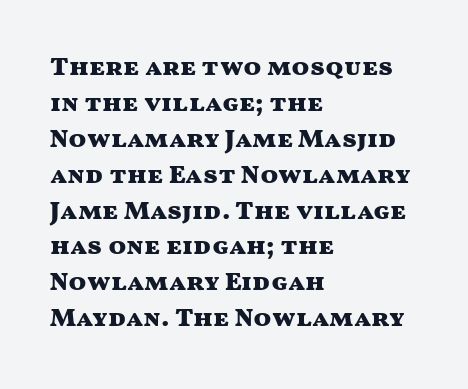
Weight: bold. Inter-character spacing is left at the font's built-in metrics. Check the space under the baseline: it is left empty. These lines sit exactly where default settings would place them. Compared with a centered layout, this one pins lines to the left instead.
